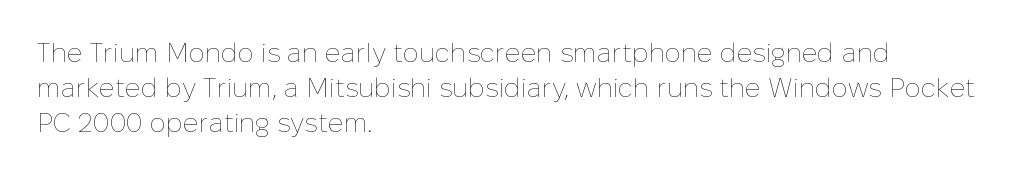
Q: Is the text bold? A: No.
Q: Is the text italic (slanted)? A: No, it is upright.
Q: Is the text underlined? A: No.
Q: How is the paragraph aligned? A: Left-aligned.
Q: Is the spacing between letters normal or unusually wide? A: Normal.
Q: Is the spacing between lines tight, normal or loose? A: Normal.
